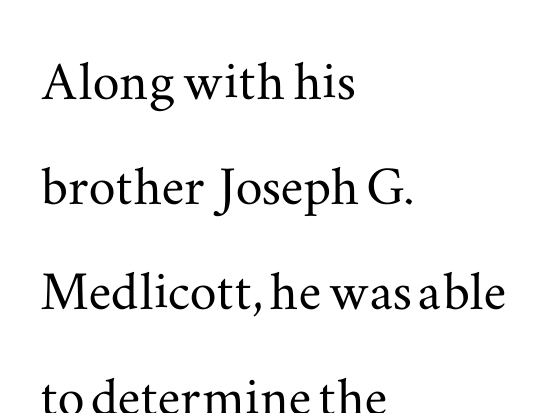
Q: Is the text italic (slanted)? A: No, it is upright.
Q: Is the typeface a serif or a sans-serif typeface? A: Serif.
Q: Is the text underlined? A: No.
Q: How is the paragraph aligned? A: Left-aligned.
Q: Is the spacing between letters normal or unusually wide? A: Normal.
Q: Is the spacing between lines tight, normal or loose? A: Normal.
Q: Width (condensed, normal, or wide)? A: Wide.
Q: Stroke contrast? A: Medium.
Q: x-height? A: Small.
Q: Monospaced? A: No.
